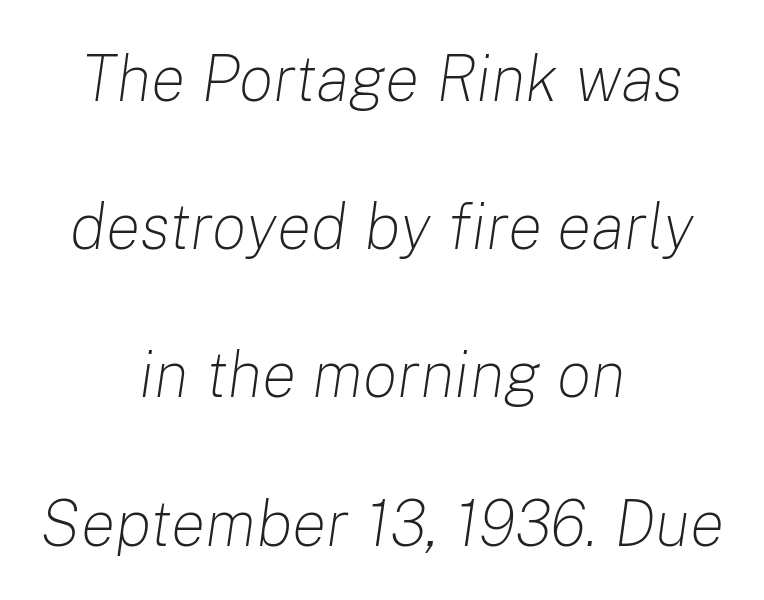
{"italic": "yes", "lean": "right", "slant_degrees": 8, "bold": "no", "weight": "light", "width": "normal", "stroke_contrast": "low", "x_height": "medium", "monospaced": "no", "underline": "no", "align": "center", "line_spacing": "loose", "line_spacing_ratio": 2.28, "letter_spacing": "normal", "letter_spacing_em": 0.0, "glyph_px": 65}
